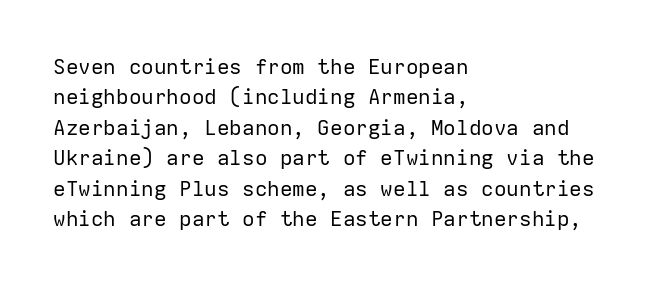
{"italic": "no", "bold": "no", "underline": "no", "align": "left", "line_spacing": "normal", "line_spacing_ratio": 1.45, "letter_spacing": "normal", "letter_spacing_em": 0.0, "glyph_px": 21}
